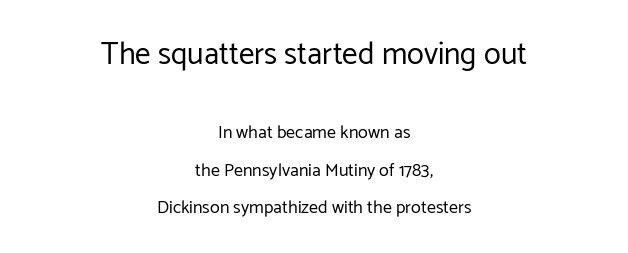
Q: Is the text bold? A: No.
Q: Is the text italic (slanted)? A: No, it is upright.
Q: Is the typeface a serif or a sans-serif typeface? A: Sans-serif.
Q: Is the text underlined? A: No.
Q: How is the paragraph aligned? A: Centered.
Q: Is the spacing between letters normal or unusually wide? A: Normal.
Q: Is the spacing between lines tight, normal or loose? A: Loose.
Q: Which block of text is set in a larger size, the first (top) or the second (bottom)? A: The first (top) one.
Q: Width (condensed, normal, or wide)? A: Normal.
Q: Stroke contrast? A: Low.
Q: x-height? A: Medium.
Q: Monospaced? A: No.
